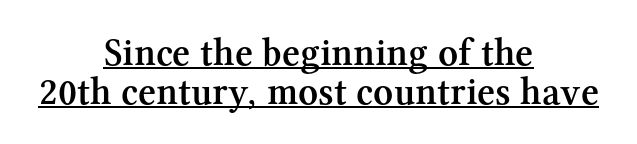
Decoration check: the copy is underlined. The compositor balanced each line on the midline. This rendering leaves character spacing at its baseline value. These words are printed semibold, heavier than regular yet not bold. The font family rendered here belongs to the serif group.
